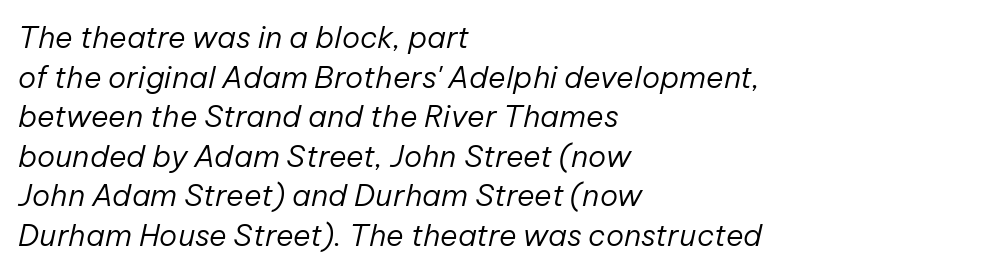
Do the characters align in a grid? No, the font is proportional. The letters sit at their default tracking, neither squeezed nor spread. The words here are not underlined. Evenly set lines give the paragraph a standard silhouette. A typesetter would mark this as italic.
